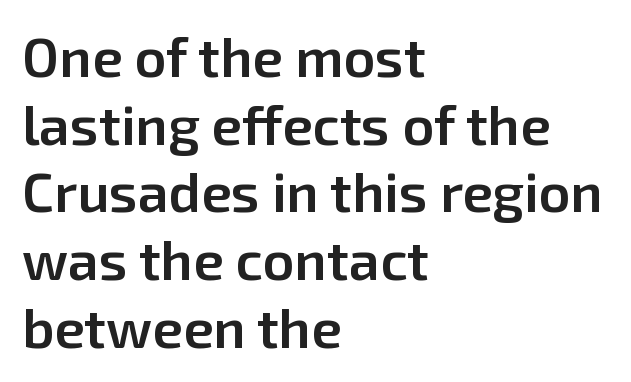
The image shows 55 px semibold sans-serif type, upright; set left-aligned, line spacing 1.23x, normal letter spacing, not underlined; low stroke contrast and a medium x-height.
